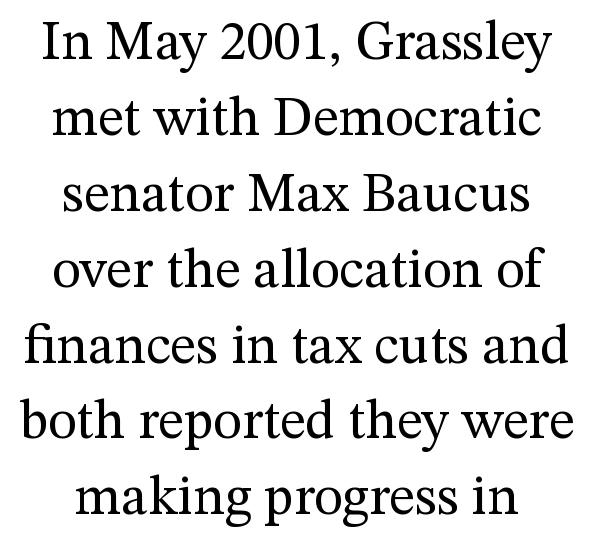
Weight class: somewhere from thin through regular. Quick note: interline space is typical. This rendering employs a face with finishing strokes, i.e., a serif. Layout note: lines centered. Notice how the stems are strictly vertical — no italics here.
